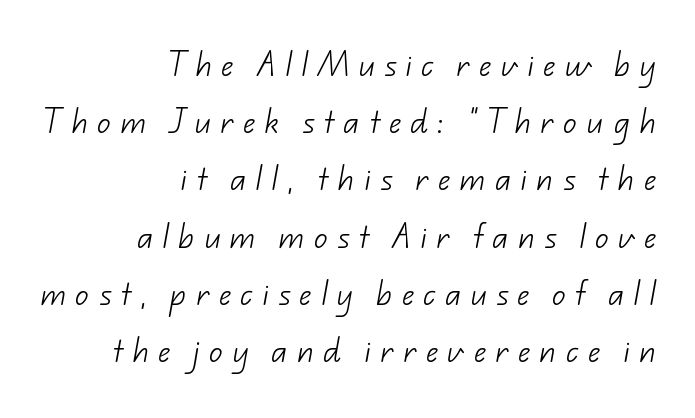
The image shows 27 px text type; set right-aligned, loose line spacing (2.12x), unusually wide letter spacing (+0.34 em), not underlined.
